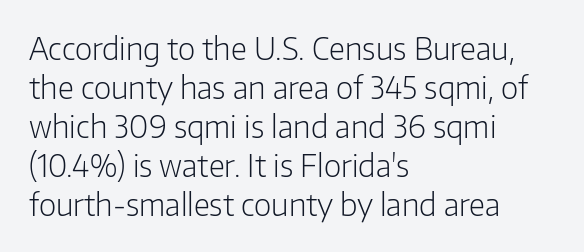
Q: Is the text bold? A: No.
Q: Is the text italic (slanted)? A: No, it is upright.
Q: Is the typeface a serif or a sans-serif typeface? A: Sans-serif.
Q: Is the text underlined? A: No.
Q: How is the paragraph aligned? A: Left-aligned.
Q: Is the spacing between letters normal or unusually wide? A: Normal.
Q: Is the spacing between lines tight, normal or loose? A: Normal.
Q: Width (condensed, normal, or wide)? A: Normal.
Q: Stroke contrast? A: Low.
Q: x-height? A: Medium.
Q: Monospaced? A: No.
